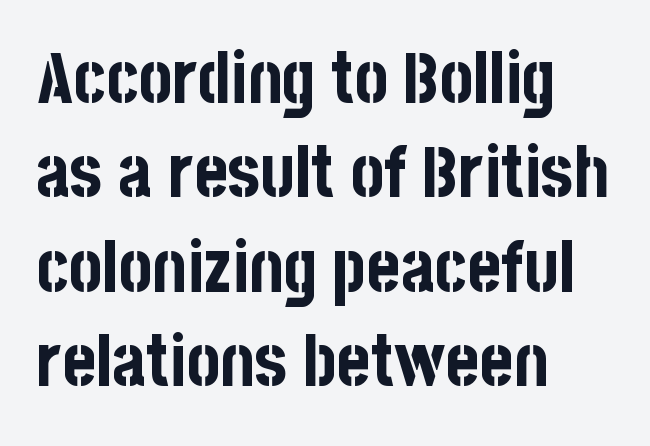
{"serif": "no", "italic": "no", "bold": "yes", "weight": "bold", "width": "condensed", "stroke_contrast": "low", "x_height": "large", "monospaced": "no", "underline": "no", "align": "left", "line_spacing": "normal", "line_spacing_ratio": 1.33, "letter_spacing": "normal", "letter_spacing_em": 0.0, "glyph_px": 71}
